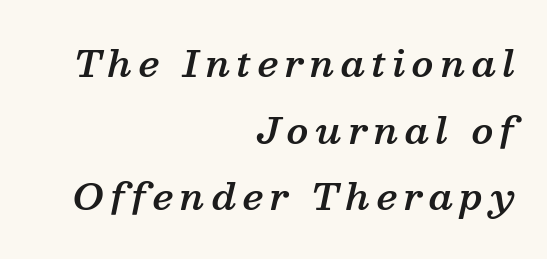
Do the characters align in a grid? No, the font is proportional. This sample uses a serif face. Does the weight exceed regular? Yes, but only to semibold. Any mark beneath the type? The region is blank.
